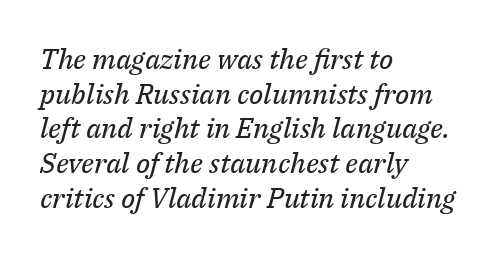
The image shows 28 px regular-weight serif type, italic (leaning right); set left-aligned, line spacing 1.24x, normal letter spacing, not underlined; medium stroke contrast and a medium x-height.
